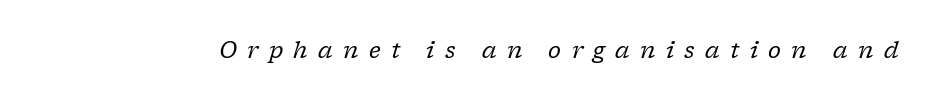
Rendered with sloped, italic letterforms. The space beneath each line is pristine and unruled. Does extra space separate the letters? Yes, quite a lot of it. The typesetting does not lean heavy: it is not bold.
